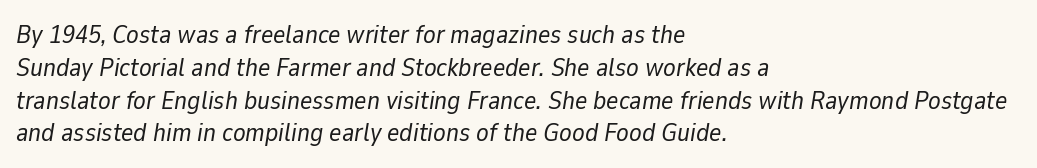
Q: Is the text bold? A: No.
Q: Is the text italic (slanted)? A: Yes, it leans right by about 9 degrees.
Q: Is the text underlined? A: No.
Q: How is the paragraph aligned? A: Left-aligned.
Q: Is the spacing between letters normal or unusually wide? A: Normal.
Q: Is the spacing between lines tight, normal or loose? A: Normal.
